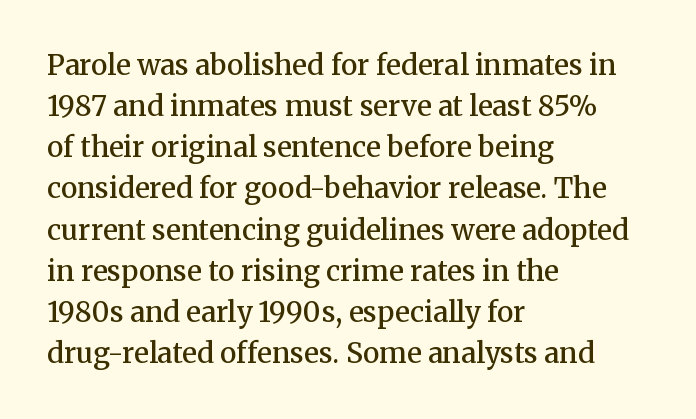
{"serif": "yes", "italic": "no", "bold": "semi", "weight": "semibold", "width": "normal", "stroke_contrast": "medium", "x_height": "medium", "monospaced": "no", "underline": "no", "align": "left", "line_spacing": "normal", "line_spacing_ratio": 1.47, "letter_spacing": "normal", "letter_spacing_em": 0.0, "glyph_px": 28}
